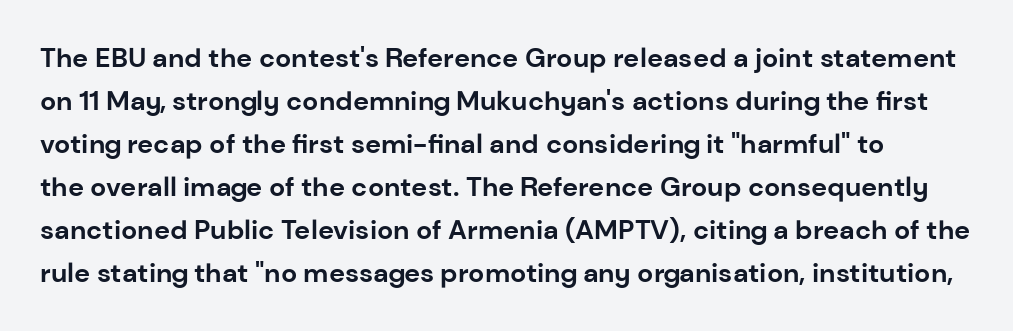
{"italic": "no", "bold": "yes", "underline": "no", "line_spacing": "normal", "line_spacing_ratio": 1.59, "letter_spacing": "normal", "letter_spacing_em": 0.0, "glyph_px": 27}
